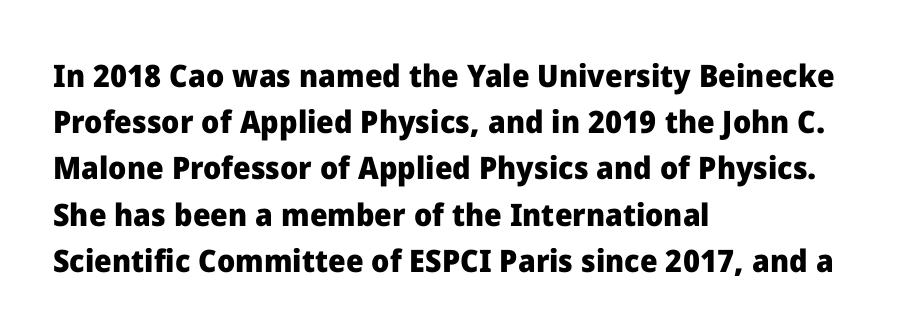
The image shows 31 px heavy sans-serif type, upright; set left-aligned, normal line spacing (1.49x), normal letter spacing, not underlined; low stroke contrast and a medium x-height.
